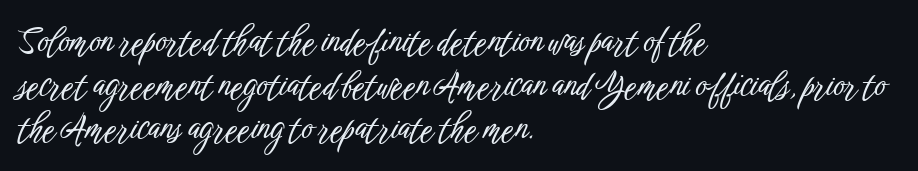
{"serif": "no", "width": "condensed", "stroke_contrast": "low", "x_height": "medium", "monospaced": "no", "underline": "no", "align": "left", "line_spacing": "normal", "line_spacing_ratio": 1.28, "letter_spacing": "normal", "letter_spacing_em": 0.0, "glyph_px": 34}
